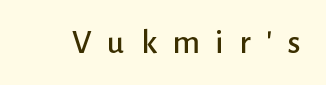
The image shows 34 px sans-serif type, upright; set unusually wide letter spacing (+0.46 em), not underlined; low stroke contrast and a medium x-height.
